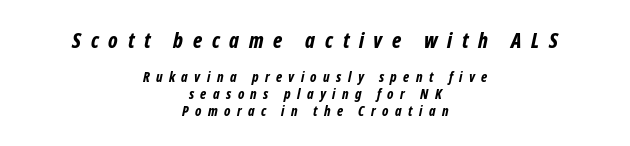
Q: Is the text bold? A: Yes.
Q: Is the text italic (slanted)? A: Yes, it leans right by about 12 degrees.
Q: Is the text underlined? A: No.
Q: How is the paragraph aligned? A: Centered.
Q: Is the spacing between letters normal or unusually wide? A: Unusually wide.
Q: Which block of text is set in a larger size, the first (top) or the second (bottom)? A: The first (top) one.
